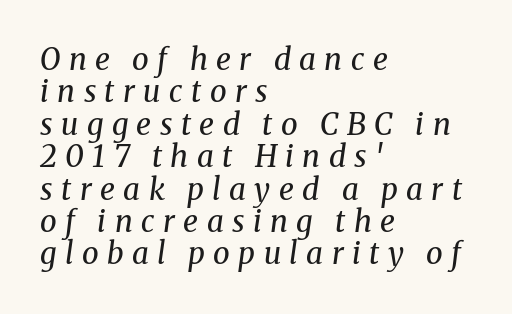
The image shows 30 px regular-weight serif type, italic (leaning right); set left-aligned, tight line spacing (1.08x), unusually wide letter spacing (+0.28 em), not underlined; medium stroke contrast and a medium x-height.
